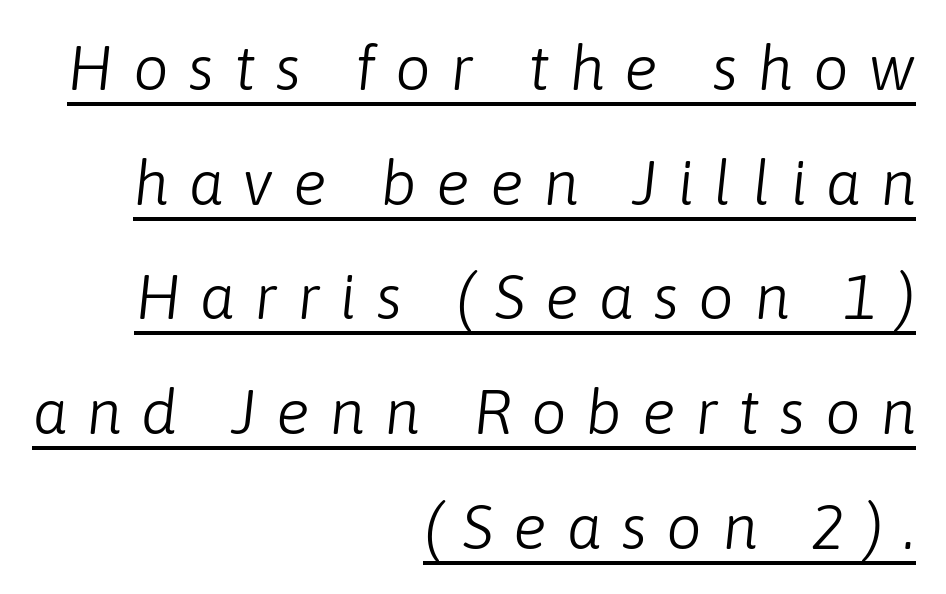
{"italic": "yes", "lean": "right", "slant_degrees": 6, "bold": "no", "weight": "light", "width": "normal", "stroke_contrast": "low", "x_height": "medium", "monospaced": "no", "underline": "yes", "align": "right", "line_spacing_ratio": 1.82, "letter_spacing": "wide", "letter_spacing_em": 0.31, "glyph_px": 63}
